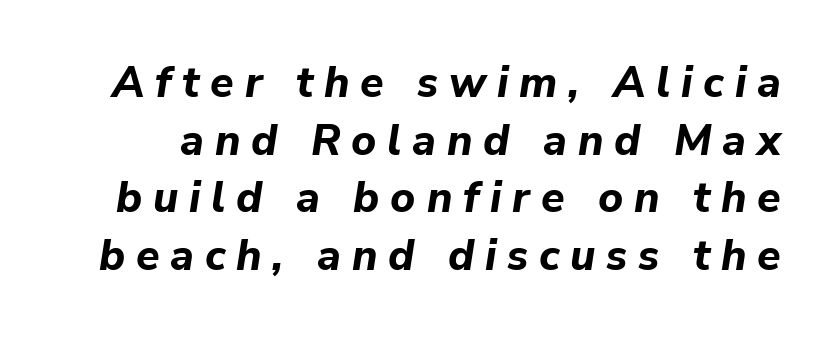
The image shows 43 px bold type, italic (leaning right); set normal line spacing (1.34x), unusually wide letter spacing (+0.25 em), not underlined; low stroke contrast and a medium x-height.
